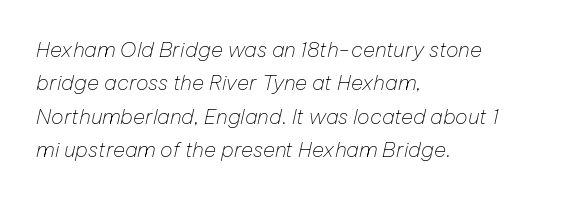
Q: Is the text bold? A: No.
Q: Is the text italic (slanted)? A: Yes, it leans right by about 12 degrees.
Q: Is the text underlined? A: No.
Q: How is the paragraph aligned? A: Left-aligned.
Q: Is the spacing between letters normal or unusually wide? A: Normal.
Q: Is the spacing between lines tight, normal or loose? A: Normal.
